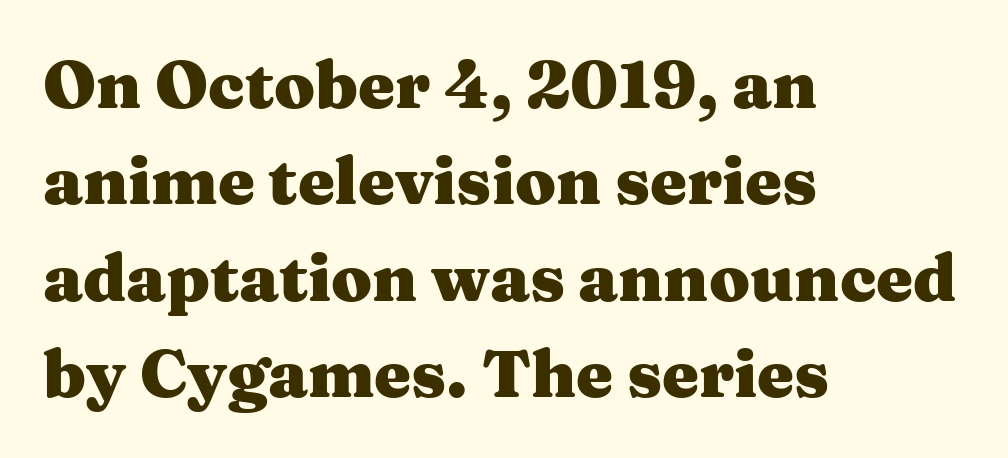
Q: Is the text bold? A: Yes.
Q: Is the text italic (slanted)? A: No, it is upright.
Q: Is the typeface a serif or a sans-serif typeface? A: Serif.
Q: Is the text underlined? A: No.
Q: How is the paragraph aligned? A: Left-aligned.
Q: Is the spacing between letters normal or unusually wide? A: Normal.
Q: Is the spacing between lines tight, normal or loose? A: Normal.
Q: Width (condensed, normal, or wide)? A: Wide.
Q: Stroke contrast? A: Medium.
Q: x-height? A: Medium.
Q: Monospaced? A: No.
